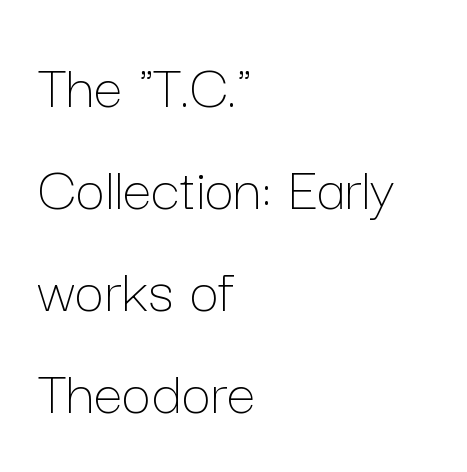
The image shows 65 px thin type, upright; set left-aligned, normal line spacing (1.57x), normal letter spacing, not underlined; low stroke contrast and a medium x-height.
